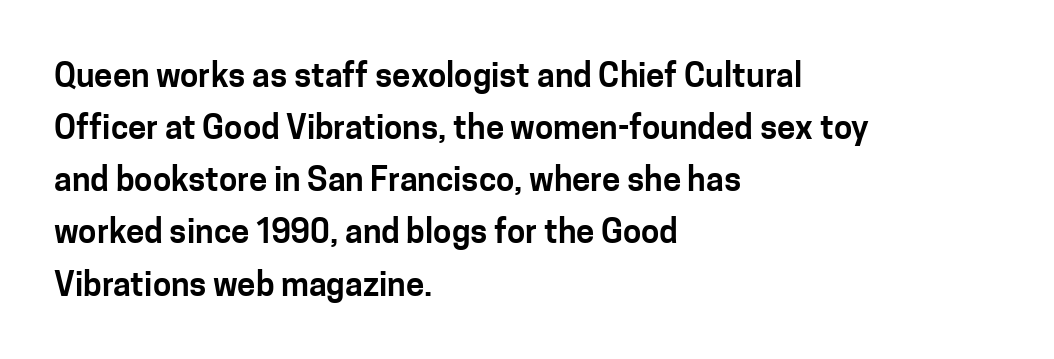
{"serif": "no", "italic": "no", "width": "normal", "stroke_contrast": "low", "x_height": "medium", "monospaced": "no", "underline": "no", "align": "left", "line_spacing": "normal", "line_spacing_ratio": 1.58, "letter_spacing": "normal", "letter_spacing_em": 0.0, "glyph_px": 33}
